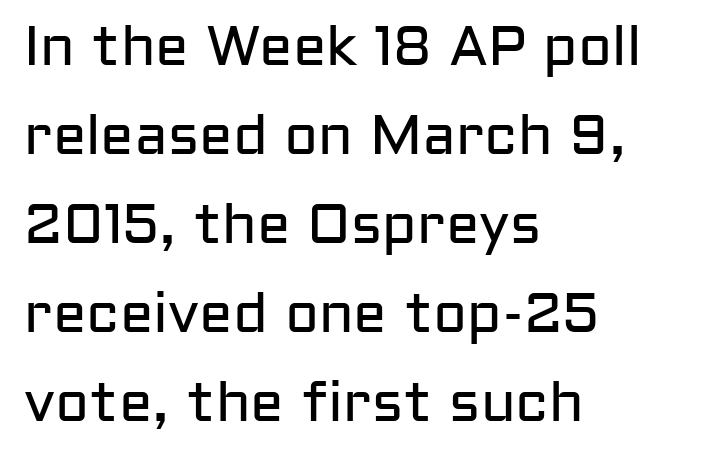
{"serif": "no", "italic": "no", "bold": "no", "weight": "regular", "width": "normal", "stroke_contrast": "low", "x_height": "medium", "monospaced": "no", "underline": "no", "align": "left", "line_spacing": "normal", "line_spacing_ratio": 1.59, "letter_spacing": "normal", "letter_spacing_em": 0.0, "glyph_px": 56}
